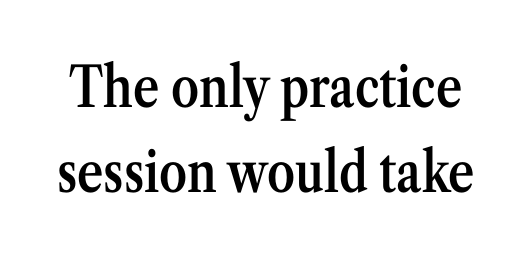
The glyphs are unaccompanied by any horizontal stroke below them. The sample has been set in demibold, a notch under bold. Horizontal bands of white between lines are of average thickness. Note: serifs present on the glyphs. Glyph-to-glyph distance matches everyday printed text.
